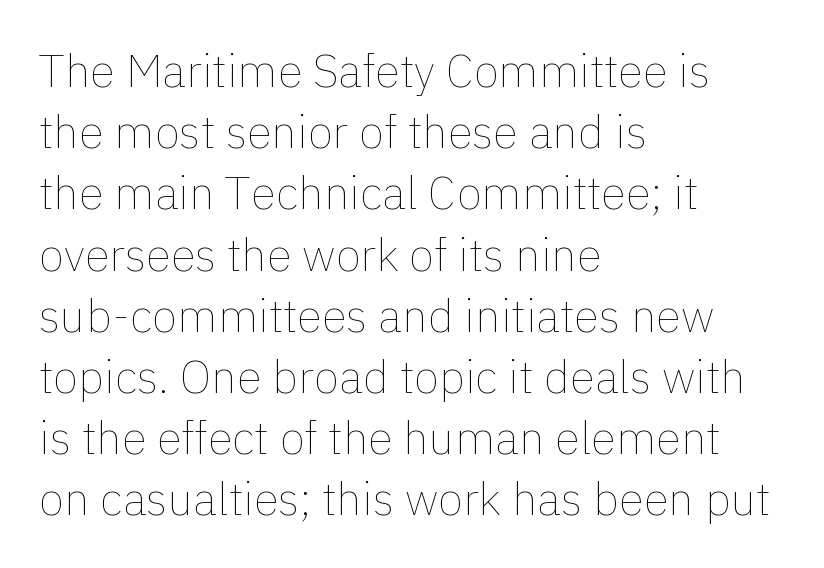
The image shows 46 px thin type, upright; set left-aligned, normal line spacing (1.33x), normal letter spacing, not underlined; a medium x-height.
